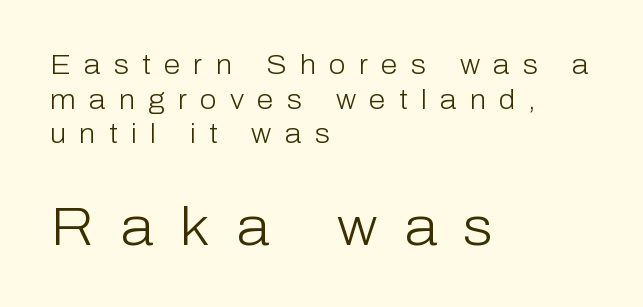
{"serif": "no", "italic": "no", "bold": "no", "weight": "light", "width": "normal", "stroke_contrast": "low", "x_height": "medium", "monospaced": "no", "underline": "no", "align": "left", "line_spacing": "normal", "line_spacing_ratio": 1.28, "letter_spacing": "wide", "letter_spacing_em": 0.49, "larger_block": "second", "size_ratio": 2.0, "glyph_px": 54}
